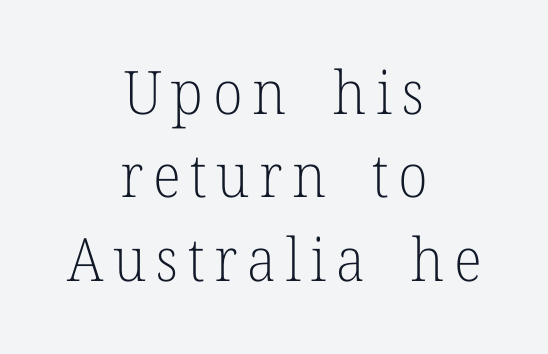
How would I describe the line gaps? Plain and ordinary. Each letter's strokes conclude with small projecting serifs. Nobody drew a line under any word here. Every character sits straight up, as roman type does. Varying glyph widths throughout — classic text-font behaviour.
